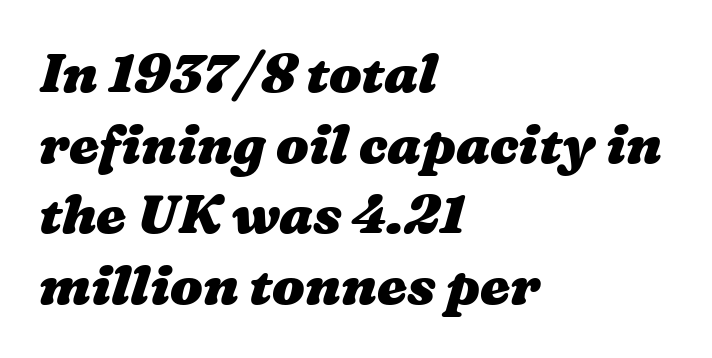
The image shows 54 px heavy, wide type; set left-aligned, normal line spacing (1.31x), normal letter spacing, not underlined; medium stroke contrast and a medium x-height.
